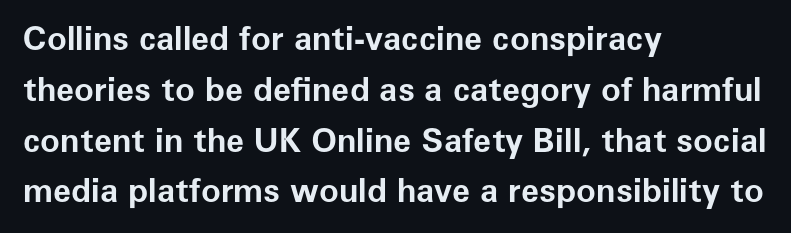
Q: Is the text bold? A: Yes.
Q: Is the text italic (slanted)? A: No, it is upright.
Q: Is the typeface a serif or a sans-serif typeface? A: Sans-serif.
Q: Is the text underlined? A: No.
Q: How is the paragraph aligned? A: Left-aligned.
Q: Is the spacing between letters normal or unusually wide? A: Normal.
Q: Is the spacing between lines tight, normal or loose? A: Normal.
Q: Width (condensed, normal, or wide)? A: Normal.
Q: Stroke contrast? A: Low.
Q: x-height? A: Medium.
Q: Monospaced? A: No.
